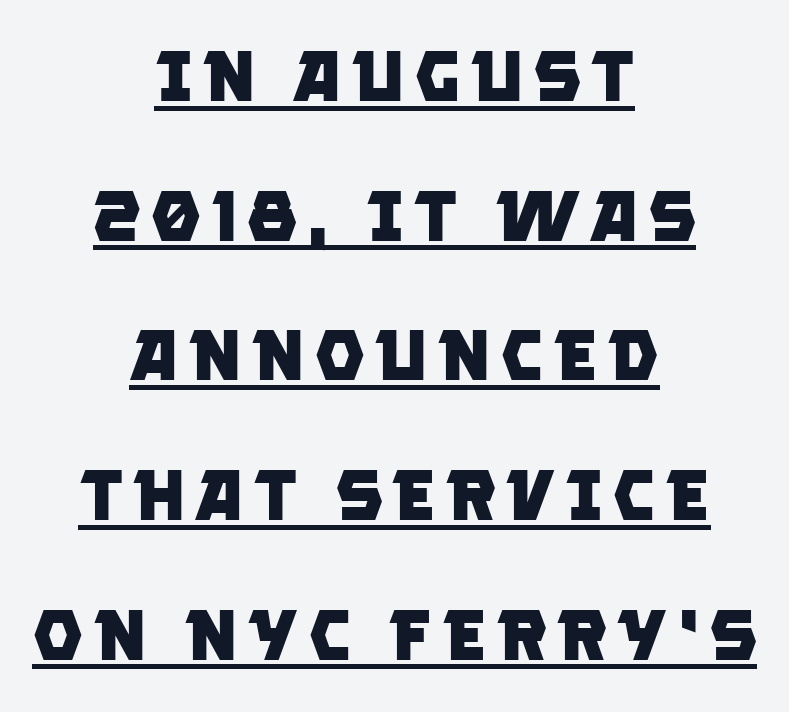
Plenty of ink on the page — the face is bold. Looks like regular typesetting: each glyph gets only the width it needs. Glance below the letters and you will spot a drawn line. This sample trades compactness for vertical openness between lines. The rendering positions every line midway between the sides.
